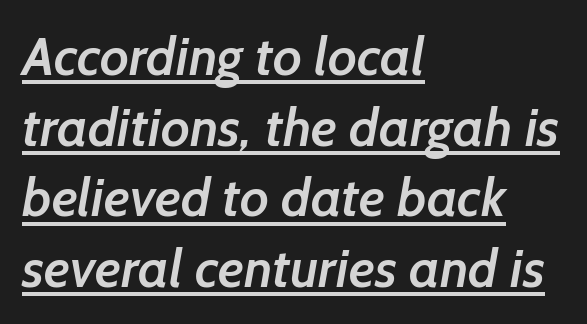
Q: Is the text bold? A: Semi-bold.
Q: Is the typeface a serif or a sans-serif typeface? A: Sans-serif.
Q: Is the text underlined? A: Yes.
Q: How is the paragraph aligned? A: Left-aligned.
Q: Is the spacing between letters normal or unusually wide? A: Normal.
Q: Is the spacing between lines tight, normal or loose? A: Normal.
Q: Width (condensed, normal, or wide)? A: Normal.
Q: Stroke contrast? A: Low.
Q: x-height? A: Medium.
Q: Monospaced? A: No.
